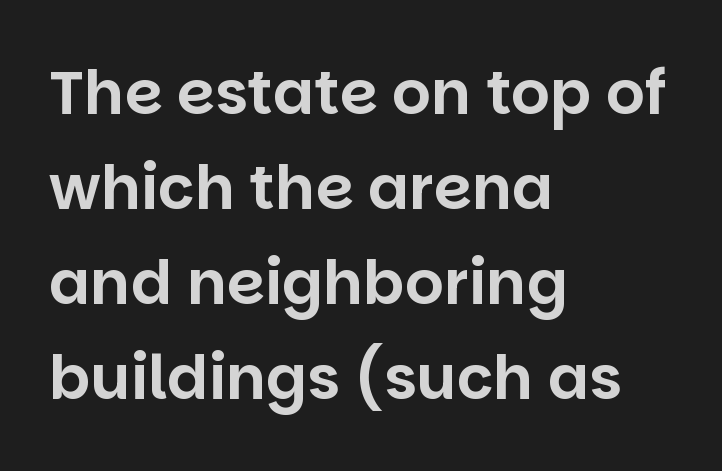
{"serif": "no", "italic": "no", "width": "normal", "stroke_contrast": "low", "x_height": "large", "monospaced": "no", "underline": "no", "align": "left", "line_spacing": "normal", "line_spacing_ratio": 1.56, "letter_spacing": "normal", "letter_spacing_em": 0.0, "glyph_px": 61}
